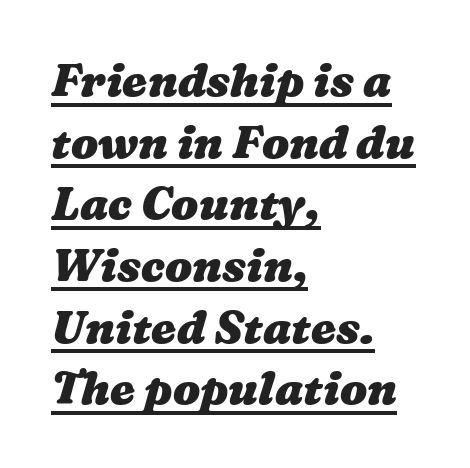
{"bold": "yes", "weight": "heavy", "width": "wide", "stroke_contrast": "medium", "x_height": "medium", "monospaced": "no", "underline": "yes", "align": "left", "line_spacing": "normal", "line_spacing_ratio": 1.37, "letter_spacing": "normal", "letter_spacing_em": 0.0, "glyph_px": 45}
